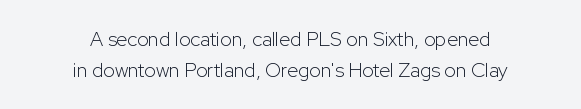
Q: Is the text bold? A: No.
Q: Is the text italic (slanted)? A: No, it is upright.
Q: Is the text underlined? A: No.
Q: How is the paragraph aligned? A: Centered.
Q: Is the spacing between letters normal or unusually wide? A: Normal.
Q: Is the spacing between lines tight, normal or loose? A: Normal.
